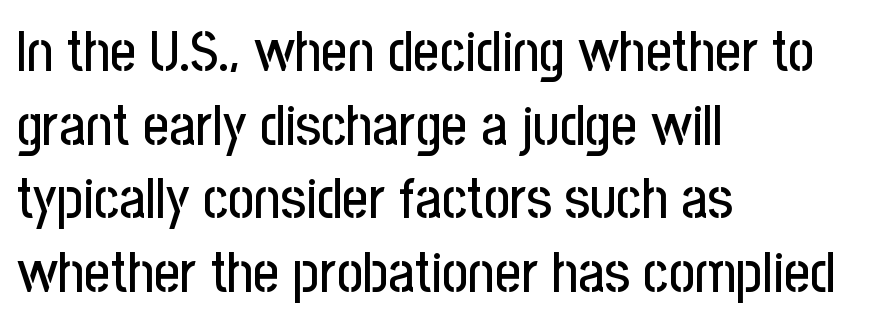
The space beneath each line is pristine and unruled. Vertical strokes here are truly vertical. Does the leading feel generous? No, just average. Caption: standard tracking, unaltered. Left-aligned paragraph, ragged on the right. Classification — sans serif.
